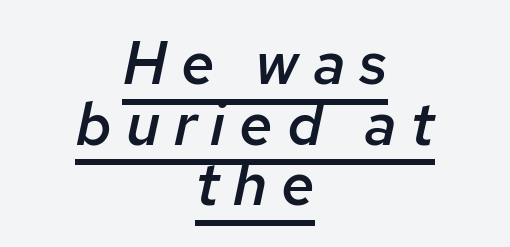
Characters follow at a spacing far wider than the type designer built in. Underline: present. Spacing verdict: proportional, widths tailored to each character. In terms of leading, this rendering errs on the cramped side. This is the in-between weight designers call semibold or demi. Horizontal alignment here is central, giving a formal, balanced look.
